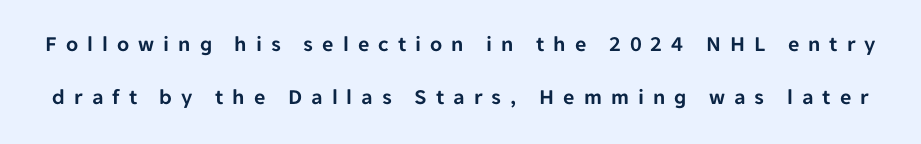
Q: Is the text italic (slanted)? A: No, it is upright.
Q: Is the text underlined? A: No.
Q: Is the spacing between letters normal or unusually wide? A: Unusually wide.
Q: Is the spacing between lines tight, normal or loose? A: Loose.
